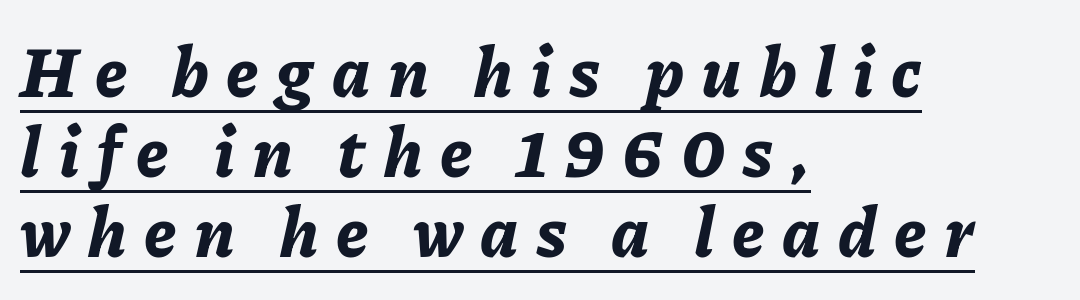
Glyph-to-glyph distance is far greater than everyday printed text. Emphasis is given by a line drawn under the lettering. Visually the block forms a straight wall on the left and a jagged coastline on the right. The rendering uses natural spacing where letterforms have individual widths. The passage shown is emphatically bold.
